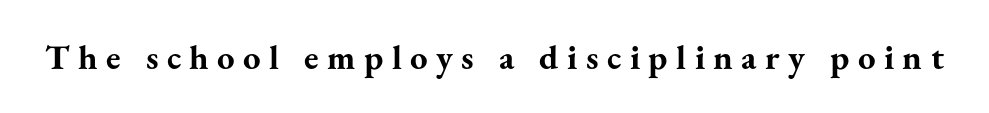
{"serif": "yes", "italic": "no", "bold": "yes", "weight": "bold", "width": "normal", "stroke_contrast": "medium", "x_height": "small", "monospaced": "no", "underline": "no", "letter_spacing": "wide", "letter_spacing_em": 0.24, "glyph_px": 35}
